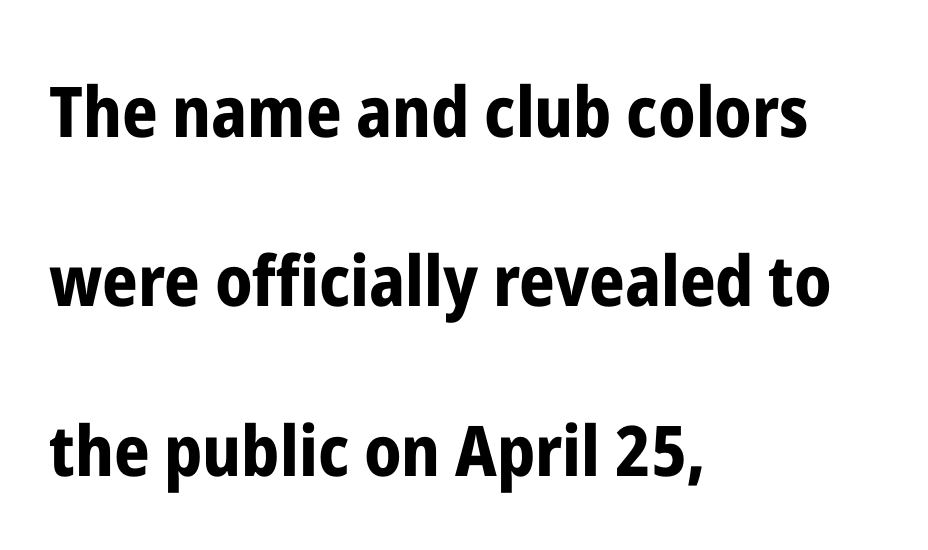
Check the space under the baseline: it is left empty. No extra tracking has been applied to these lines. Set as a true bold cut, around the 700 mark. Think of a printed novel: that variable character pitch is what you see here.
